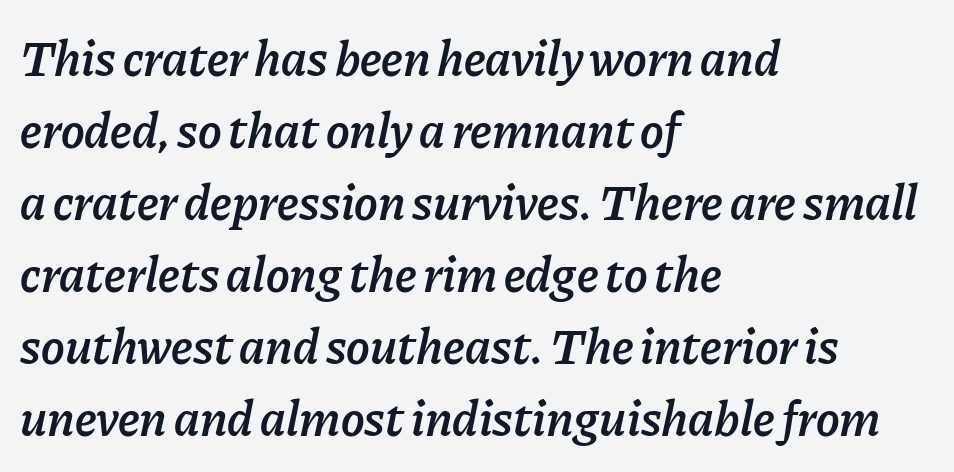
{"italic": "yes", "lean": "right", "slant_degrees": 11, "bold": "semi", "weight": "semibold", "width": "normal", "stroke_contrast": "low", "x_height": "medium", "monospaced": "no", "underline": "no", "align": "left", "line_spacing": "normal", "line_spacing_ratio": 1.44, "letter_spacing": "normal", "letter_spacing_em": 0.0, "glyph_px": 50}
